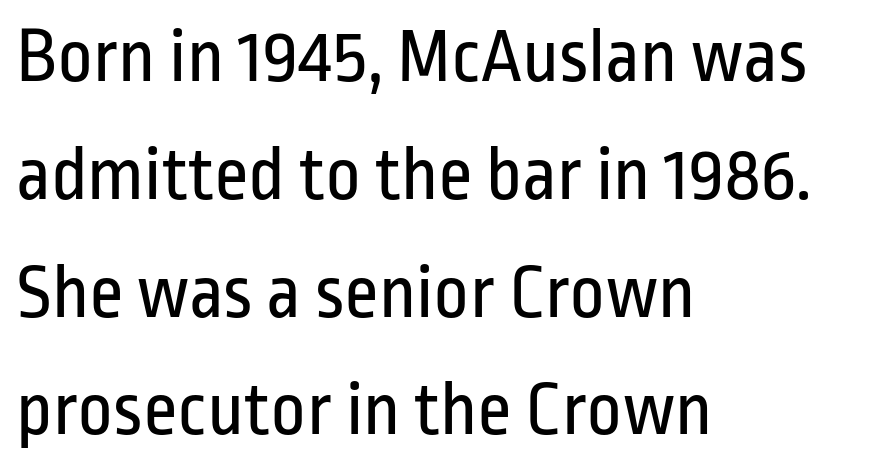
{"serif": "no", "italic": "no", "bold": "no", "weight": "regular", "width": "condensed", "stroke_contrast": "low", "x_height": "medium", "monospaced": "no", "underline": "no", "align": "left", "line_spacing": "normal", "line_spacing_ratio": 1.53, "letter_spacing": "normal", "letter_spacing_em": 0.0, "glyph_px": 77}
